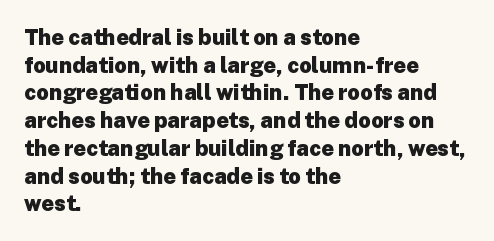
The image shows 22 px bold type, upright; set left-aligned, normal line spacing (1.26x), normal letter spacing, not underlined.
